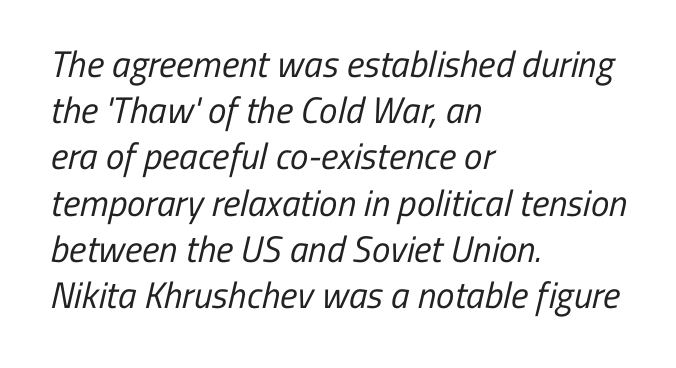
Think standard paragraph weight, or any step lighter than that. This rendering employs a face without finishing strokes, i.e., a sans-serif. Here the designer chose a conventional face with non-uniform glyph widths. The gap between lines stays unmarked. Typeset ragged right — the left edge is the straight one.
